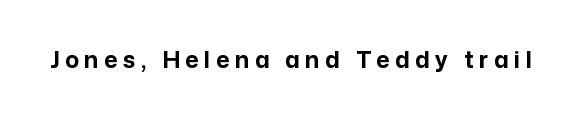
Q: Is the text bold? A: Yes.
Q: Is the text italic (slanted)? A: No, it is upright.
Q: Is the text underlined? A: No.
Q: Is the spacing between letters normal or unusually wide? A: Unusually wide.
